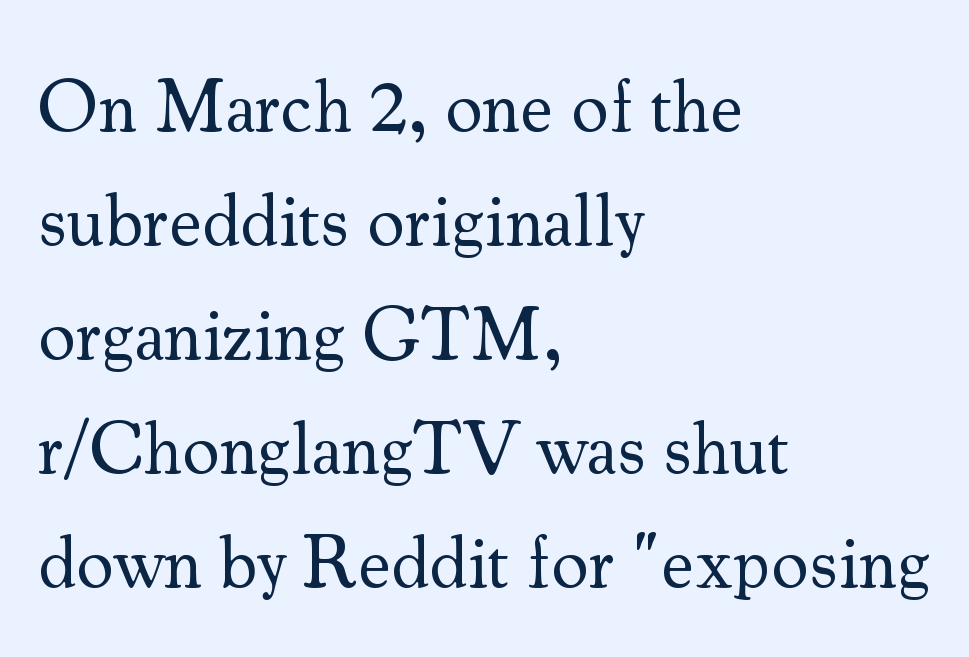
The glyphs are unaccompanied by any horizontal stroke below them. What's the leading like? Ordinary, nothing unusual. Stems here are at most as thick as an everyday book face. These lines stack with their left ends in a neat column. Tracking value appears to be zero — textbook default spacing. Each letter keeps its own natural width here, so spacing adapts to shape.
